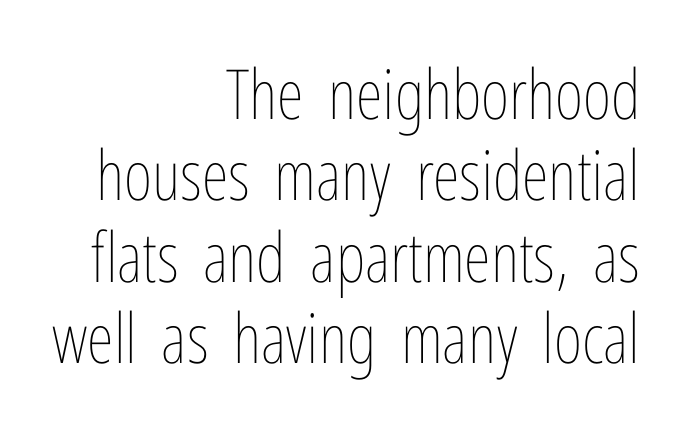
Q: Is the text bold? A: No.
Q: Is the text italic (slanted)? A: No, it is upright.
Q: Is the text underlined? A: No.
Q: How is the paragraph aligned? A: Right-aligned.
Q: Is the spacing between letters normal or unusually wide? A: Normal.
Q: Width (condensed, normal, or wide)? A: Condensed.
Q: Stroke contrast? A: Low.
Q: x-height? A: Medium.
Q: Monospaced? A: No.
